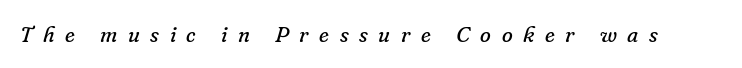
Q: Is the text bold? A: No.
Q: Is the text italic (slanted)? A: Yes, it leans right by about 16 degrees.
Q: Is the text underlined? A: No.
Q: Is the spacing between letters normal or unusually wide? A: Unusually wide.
